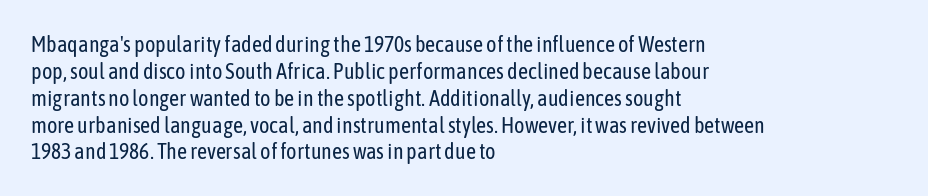
Q: Is the text bold? A: No.
Q: Is the text italic (slanted)? A: No, it is upright.
Q: Is the text underlined? A: No.
Q: How is the paragraph aligned? A: Left-aligned.
Q: Is the spacing between letters normal or unusually wide? A: Normal.
